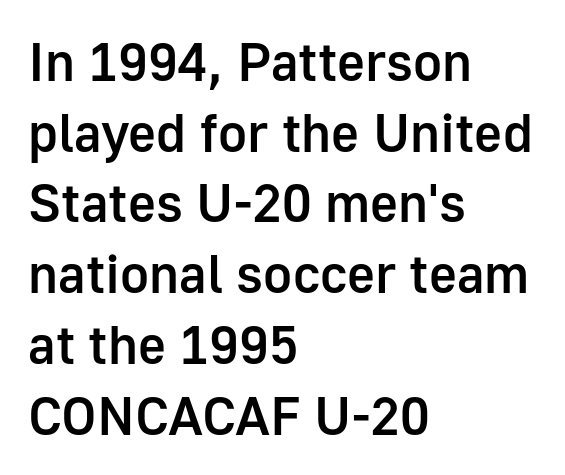
The image shows 54 px semibold sans-serif type, upright; set left-aligned, normal line spacing (1.31x), normal letter spacing, not underlined; low stroke contrast and a medium x-height.
